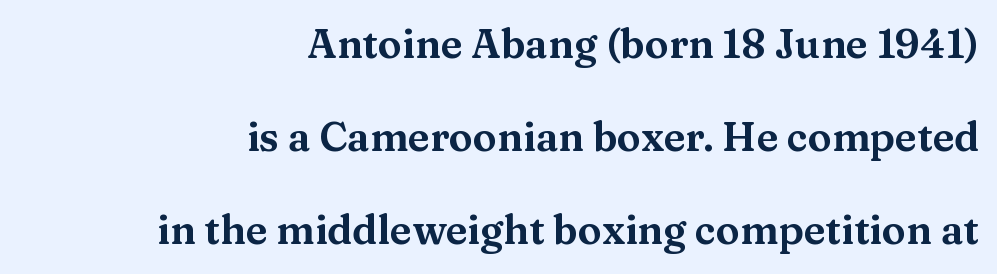
The image shows 40 px wide serif type, upright; set right-aligned, loose line spacing (2.33x), normal letter spacing, not underlined; medium stroke contrast and a medium x-height.
